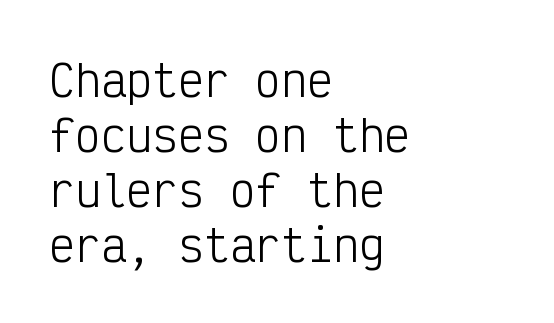
{"serif": "no", "italic": "no", "bold": "no", "weight": "light", "width": "condensed", "stroke_contrast": "low", "x_height": "medium", "monospaced": "yes", "underline": "no", "align": "left", "line_spacing": "normal", "line_spacing_ratio": 1.28, "letter_spacing": "normal", "letter_spacing_em": 0.0, "glyph_px": 43}
